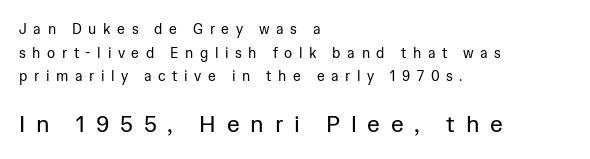
Q: Is the text bold? A: No.
Q: Is the text italic (slanted)? A: No, it is upright.
Q: Is the text underlined? A: No.
Q: How is the paragraph aligned? A: Left-aligned.
Q: Is the spacing between letters normal or unusually wide? A: Unusually wide.
Q: Is the spacing between lines tight, normal or loose? A: Normal.
Q: Which block of text is set in a larger size, the first (top) or the second (bottom)? A: The second (bottom) one.
